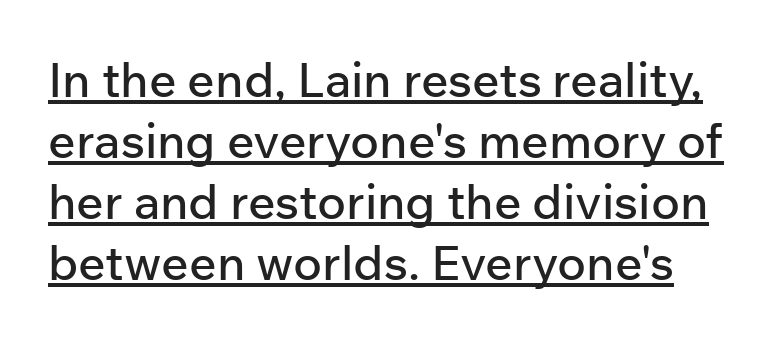
The image shows 48 px sans-serif type, upright; set normal line spacing (1.27x), normal letter spacing, underlined; low stroke contrast and a medium x-height.
